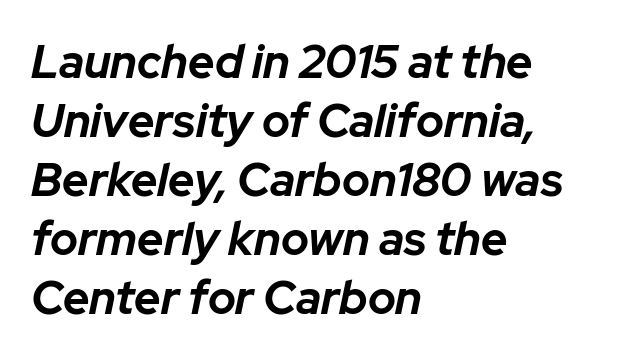
Q: Is the text bold? A: Yes.
Q: Is the text italic (slanted)? A: Yes, it leans right by about 12 degrees.
Q: Is the text underlined? A: No.
Q: How is the paragraph aligned? A: Left-aligned.
Q: Is the spacing between letters normal or unusually wide? A: Normal.
Q: Is the spacing between lines tight, normal or loose? A: Normal.
Q: Width (condensed, normal, or wide)? A: Normal.
Q: Stroke contrast? A: Low.
Q: x-height? A: Medium.
Q: Monospaced? A: No.
